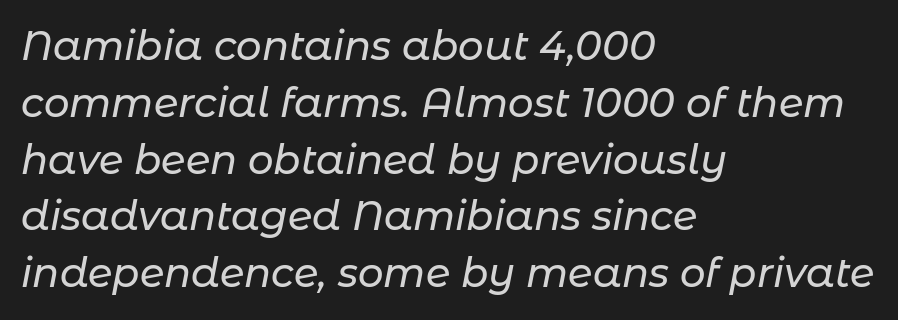
Successive baselines arrive at the customary interval. These lines keep a tight, regular rhythm from letter to letter. Leftover space on each line is placed entirely after the last word. The string is rendered with underlining switched off.
